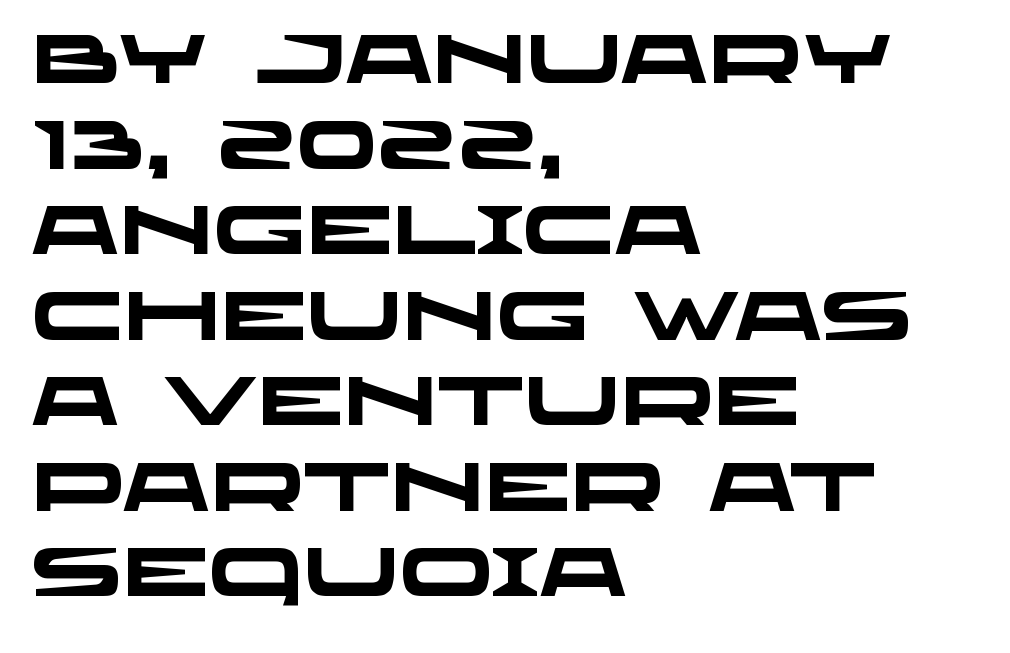
These lines keep a tight, regular rhythm from letter to letter. Think of a printed novel: that variable character pitch is what you see here. Decoration check: the copy has no underline. Compared with an ordinary text face, these strokes are far heavier — a full bold. Short and long lines alike share a common starting point at left. Look at the bottom of the vertical strokes: they stop flat, with no serifs.
